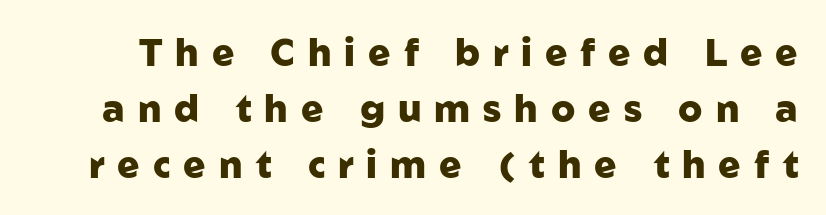
{"serif": "no", "italic": "no", "bold": "yes", "weight": "heavy", "width": "normal", "stroke_contrast": "low", "x_height": "medium", "monospaced": "no", "underline": "no", "line_spacing": "normal", "line_spacing_ratio": 1.51, "letter_spacing": "wide", "letter_spacing_em": 0.35, "glyph_px": 37}
